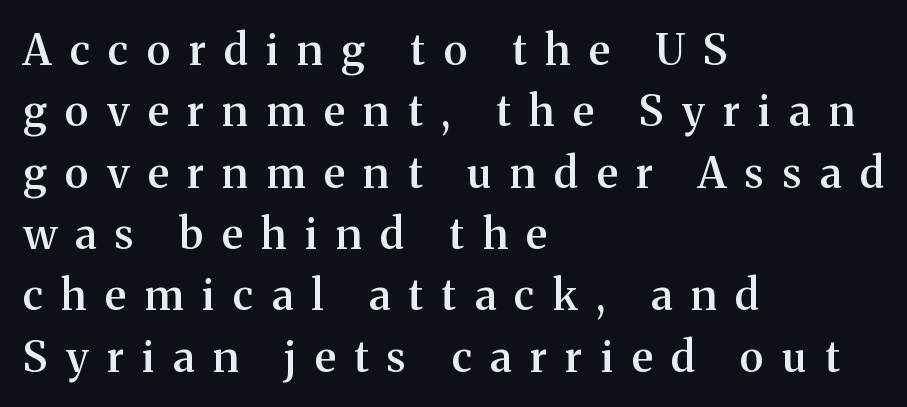
{"serif": "yes", "italic": "no", "bold": "semi", "weight": "semibold", "width": "normal", "stroke_contrast": "medium", "x_height": "medium", "monospaced": "no", "underline": "no", "align": "left", "line_spacing": "normal", "line_spacing_ratio": 1.46, "letter_spacing": "wide", "letter_spacing_em": 0.45, "glyph_px": 42}
